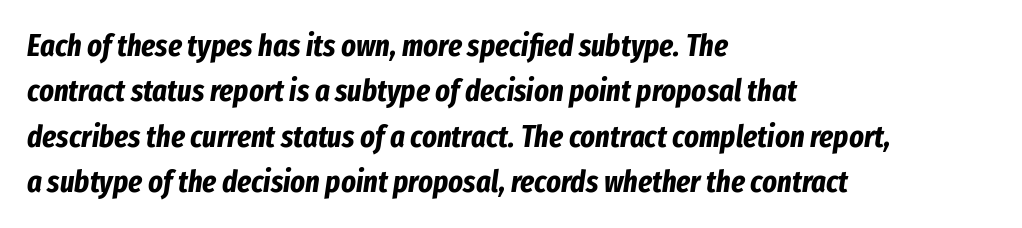
Where is the straight margin? On the left. The letterforms sit shoulder to shoulder at normal distance. Underline: absent. Leading matches the norm, producing a regular column. If you drew a line through each stem, it would be angled. Heft: maximum for text — a bold.
